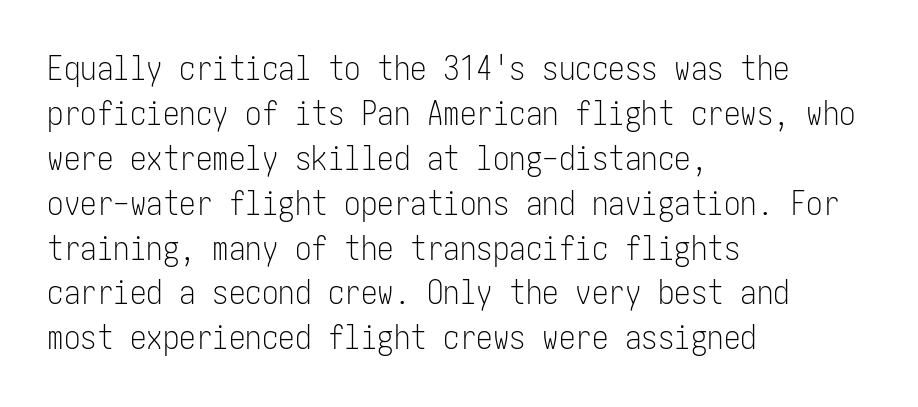
Q: Is the text bold? A: No.
Q: Is the text italic (slanted)? A: No, it is upright.
Q: Is the typeface a serif or a sans-serif typeface? A: Sans-serif.
Q: Is the text underlined? A: No.
Q: How is the paragraph aligned? A: Left-aligned.
Q: Is the spacing between letters normal or unusually wide? A: Normal.
Q: Is the spacing between lines tight, normal or loose? A: Normal.
Q: Width (condensed, normal, or wide)? A: Condensed.
Q: Stroke contrast? A: Low.
Q: x-height? A: Medium.
